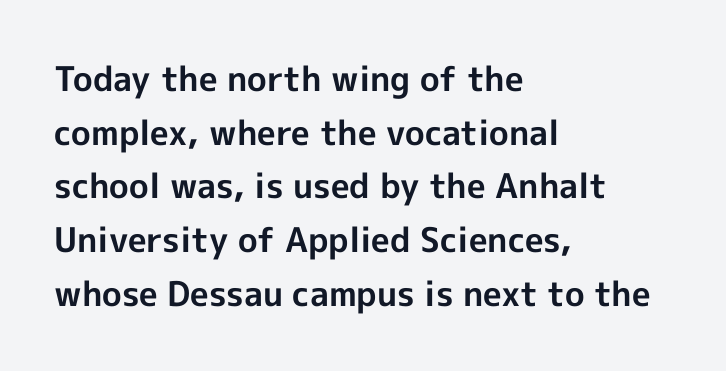
Q: Is the text bold? A: Yes.
Q: Is the text italic (slanted)? A: No, it is upright.
Q: Is the typeface a serif or a sans-serif typeface? A: Sans-serif.
Q: Is the text underlined? A: No.
Q: How is the paragraph aligned? A: Left-aligned.
Q: Is the spacing between letters normal or unusually wide? A: Normal.
Q: Is the spacing between lines tight, normal or loose? A: Normal.
Q: Width (condensed, normal, or wide)? A: Normal.
Q: x-height? A: Medium.
Q: Monospaced? A: No.
